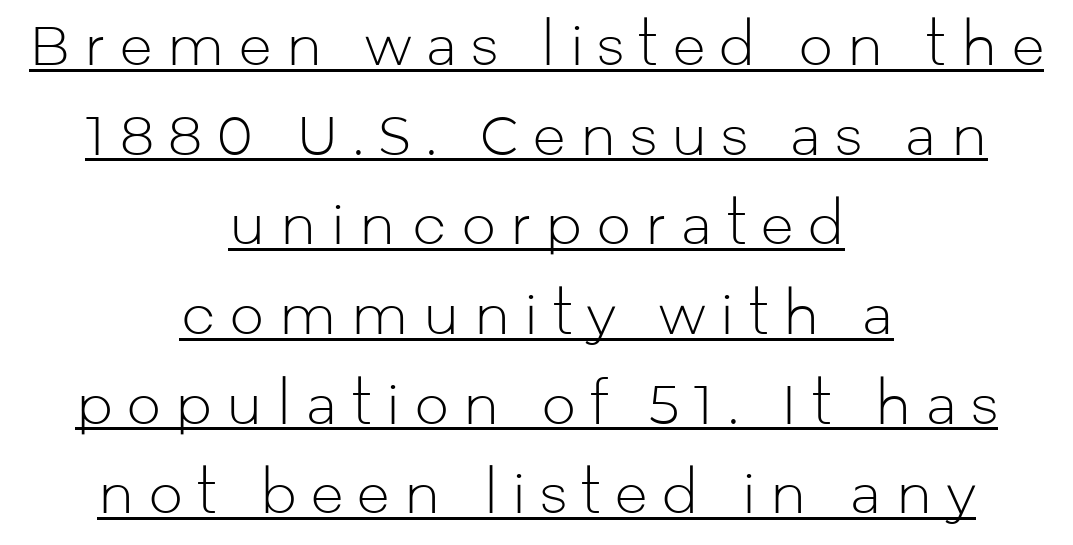
Q: Is the text bold? A: No.
Q: Is the text italic (slanted)? A: No, it is upright.
Q: Is the typeface a serif or a sans-serif typeface? A: Sans-serif.
Q: Is the text underlined? A: Yes.
Q: How is the paragraph aligned? A: Centered.
Q: Is the spacing between letters normal or unusually wide? A: Unusually wide.
Q: Is the spacing between lines tight, normal or loose? A: Normal.
Q: Width (condensed, normal, or wide)? A: Normal.
Q: Stroke contrast? A: Low.
Q: x-height? A: Medium.
Q: Monospaced? A: No.
